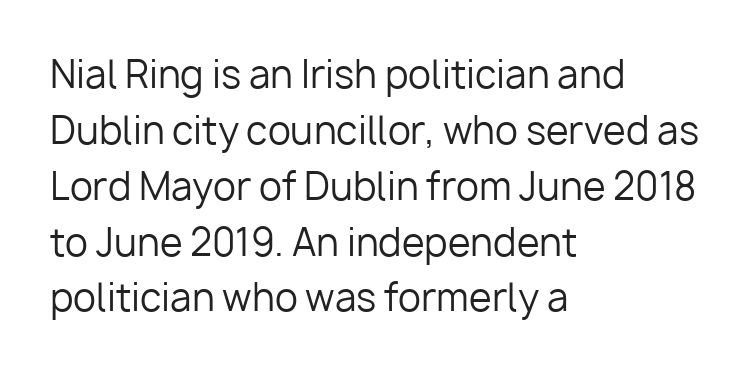
Q: Is the text bold? A: No.
Q: Is the text italic (slanted)? A: No, it is upright.
Q: Is the typeface a serif or a sans-serif typeface? A: Sans-serif.
Q: Is the text underlined? A: No.
Q: How is the paragraph aligned? A: Left-aligned.
Q: Is the spacing between letters normal or unusually wide? A: Normal.
Q: Is the spacing between lines tight, normal or loose? A: Normal.
Q: Width (condensed, normal, or wide)? A: Normal.
Q: Stroke contrast? A: Low.
Q: x-height? A: Medium.
Q: Monospaced? A: No.
